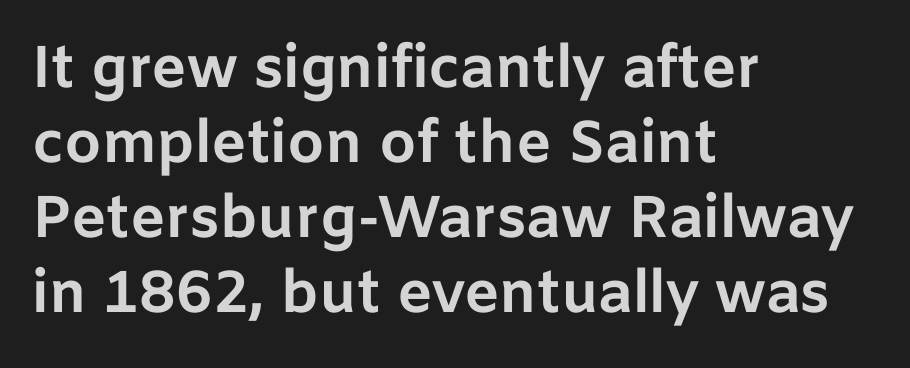
{"serif": "no", "italic": "no", "bold": "yes", "weight": "bold", "width": "normal", "stroke_contrast": "low", "x_height": "medium", "monospaced": "no", "underline": "no", "align": "left", "line_spacing": "normal", "line_spacing_ratio": 1.27, "letter_spacing": "normal", "letter_spacing_em": 0.0, "glyph_px": 59}
